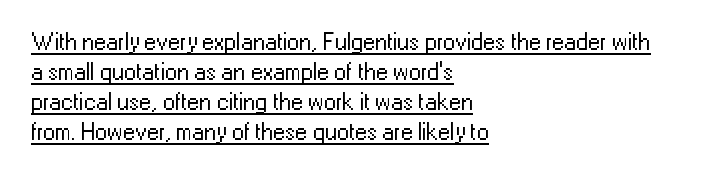
Q: Is the text bold? A: No.
Q: Is the text italic (slanted)? A: No, it is upright.
Q: Is the text underlined? A: Yes.
Q: How is the paragraph aligned? A: Left-aligned.
Q: Is the spacing between letters normal or unusually wide? A: Normal.
Q: Is the spacing between lines tight, normal or loose? A: Normal.
